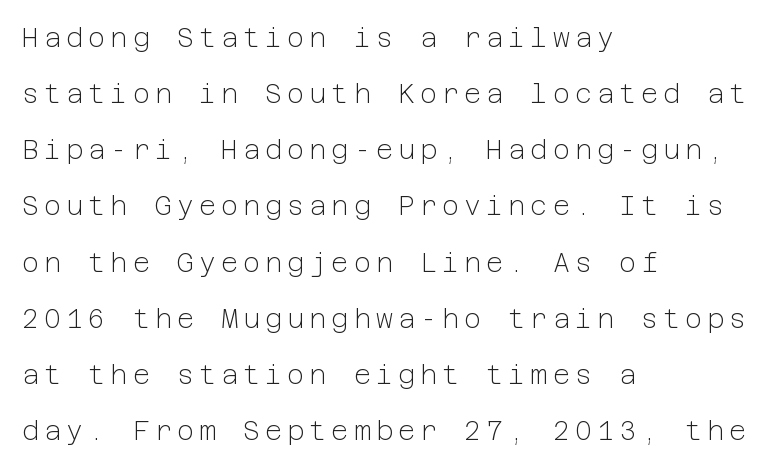
{"italic": "no", "bold": "no", "underline": "no", "align": "left", "line_spacing": "loose", "line_spacing_ratio": 2.16, "letter_spacing": "wide", "letter_spacing_em": 0.2, "glyph_px": 26}
